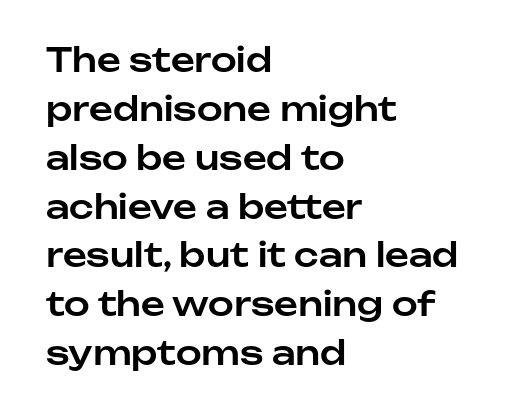
The face used here is rendered with its standard letterfit. The paragraph shown leans on its left margin. Is there any slant? The stems are plumb. Examine the stroke ends and you'll find no serifs. Here the designer chose a conventional face with non-uniform glyph widths. Leading: standard.
